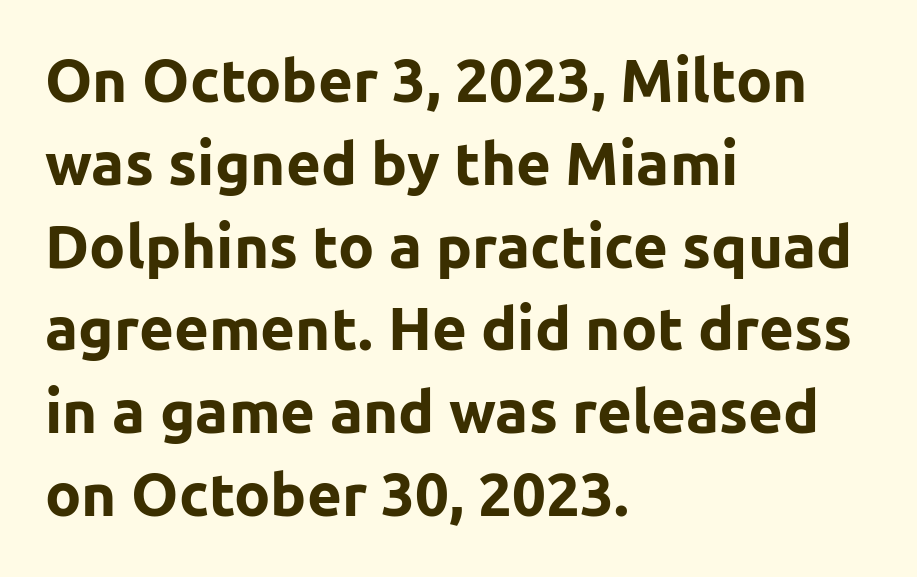
Q: Is the text bold? A: Yes.
Q: Is the text italic (slanted)? A: No, it is upright.
Q: Is the typeface a serif or a sans-serif typeface? A: Sans-serif.
Q: Is the text underlined? A: No.
Q: How is the paragraph aligned? A: Left-aligned.
Q: Is the spacing between letters normal or unusually wide? A: Normal.
Q: Is the spacing between lines tight, normal or loose? A: Normal.
Q: Width (condensed, normal, or wide)? A: Normal.
Q: Stroke contrast? A: Low.
Q: x-height? A: Medium.
Q: Monospaced? A: No.
